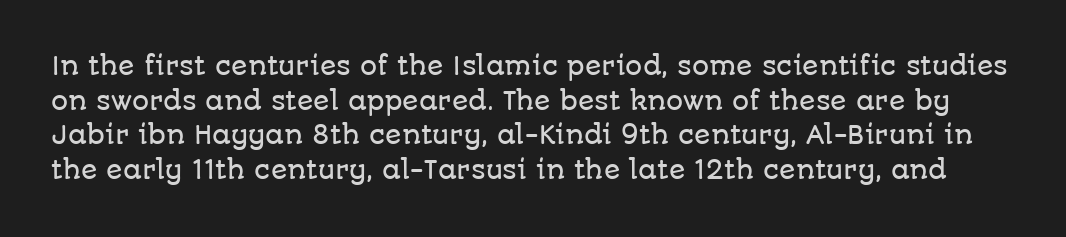
The image shows 24 px text type, upright; set normal line spacing (1.44x), normal letter spacing, not underlined.
